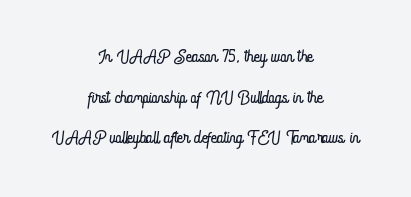
The image shows 26 px text type; set centered, normal line spacing (1.56x), normal letter spacing, not underlined.
